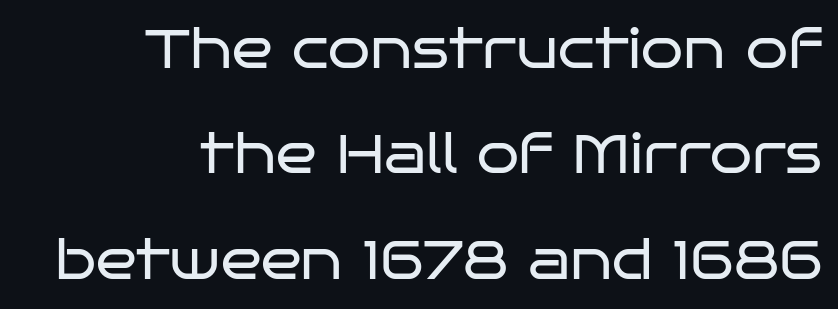
Q: Is the text bold? A: No.
Q: Is the text italic (slanted)? A: No, it is upright.
Q: Is the typeface a serif or a sans-serif typeface? A: Sans-serif.
Q: Is the text underlined? A: No.
Q: How is the paragraph aligned? A: Right-aligned.
Q: Is the spacing between letters normal or unusually wide? A: Normal.
Q: Is the spacing between lines tight, normal or loose? A: Loose.
Q: Width (condensed, normal, or wide)? A: Wide.
Q: Stroke contrast? A: Low.
Q: x-height? A: Large.
Q: Monospaced? A: No.
